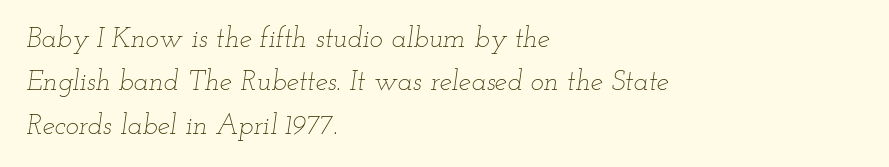
The image shows 28 px thin, wide type, italic (leaning right); set left-aligned, normal line spacing (1.55x), normal letter spacing, not underlined; low stroke contrast and a small x-height.
